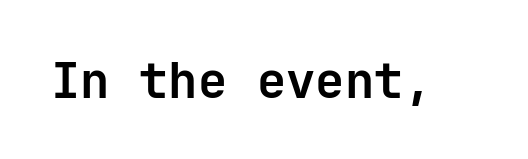
{"serif": "no", "italic": "no", "bold": "yes", "weight": "semibold", "width": "normal", "stroke_contrast": "low", "x_height": "medium", "underline": "no", "letter_spacing": "normal", "letter_spacing_em": 0.0, "glyph_px": 49}
